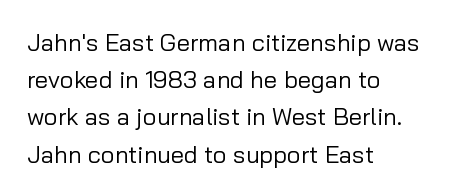
Q: Is the text bold? A: No.
Q: Is the text italic (slanted)? A: No, it is upright.
Q: Is the text underlined? A: No.
Q: How is the paragraph aligned? A: Left-aligned.
Q: Is the spacing between letters normal or unusually wide? A: Normal.
Q: Is the spacing between lines tight, normal or loose? A: Normal.
